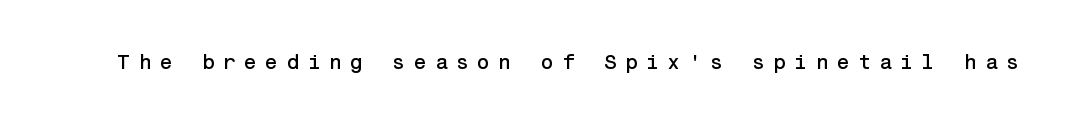
Q: Is the text italic (slanted)? A: No, it is upright.
Q: Is the text underlined? A: No.
Q: Is the spacing between letters normal or unusually wide? A: Unusually wide.
